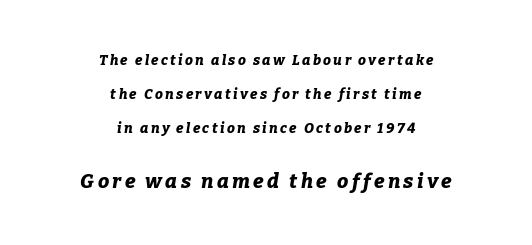
The image shows 20 px bold type, italic (leaning right); set centered, loose line spacing (2.42x), not underlined; the second (bottom) block is 1.43x larger.
